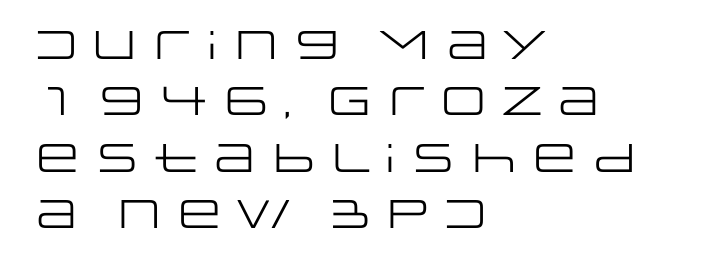
{"serif": "no", "italic": "no", "bold": "no", "weight": "regular", "width": "wide", "stroke_contrast": "low", "x_height": "large", "monospaced": "no", "underline": "no", "align": "left", "line_spacing": "normal", "line_spacing_ratio": 1.41, "letter_spacing": "normal", "letter_spacing_em": 0.0, "glyph_px": 40}
